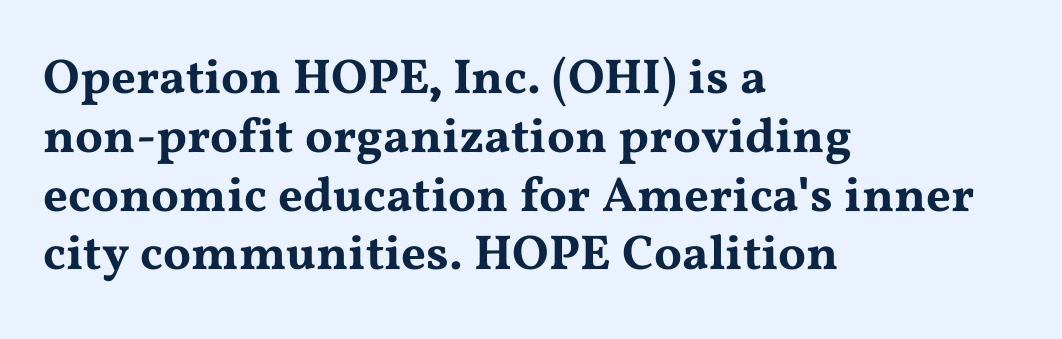
{"serif": "yes", "italic": "no", "width": "wide", "stroke_contrast": "medium", "x_height": "medium", "monospaced": "no", "underline": "no", "align": "left", "line_spacing_ratio": 1.2, "letter_spacing": "normal", "letter_spacing_em": 0.0, "glyph_px": 49}
